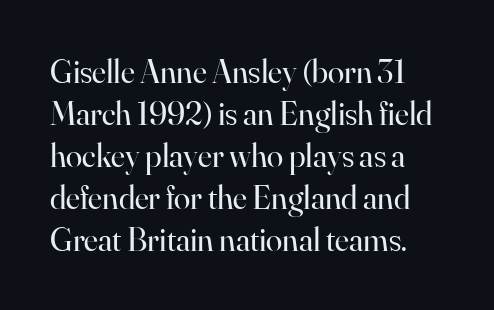
The image shows 33 px regular-weight serif type, upright; set normal line spacing (1.27x), normal letter spacing, not underlined; high stroke contrast and a small x-height.
